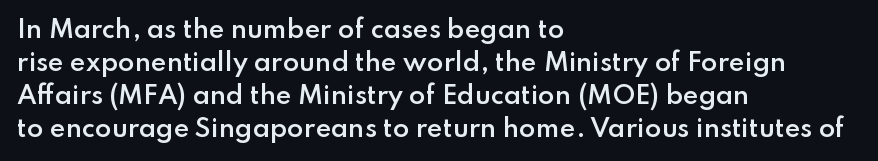
Leading: standard. The passage shown is semibold, sitting just below true bold. Descenders are the only things crossing below the line. Inter-character spacing is left at the font's built-in metrics. Notice how the stems are strictly vertical — no italics here.
